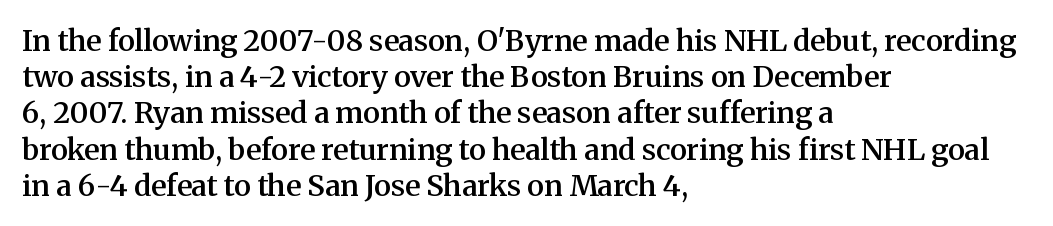
Q: Is the text bold? A: Semi-bold.
Q: Is the text italic (slanted)? A: No, it is upright.
Q: Is the typeface a serif or a sans-serif typeface? A: Serif.
Q: Is the text underlined? A: No.
Q: How is the paragraph aligned? A: Left-aligned.
Q: Is the spacing between letters normal or unusually wide? A: Normal.
Q: Is the spacing between lines tight, normal or loose? A: Normal.
Q: Width (condensed, normal, or wide)? A: Normal.
Q: Stroke contrast? A: Medium.
Q: x-height? A: Medium.
Q: Monospaced? A: No.
